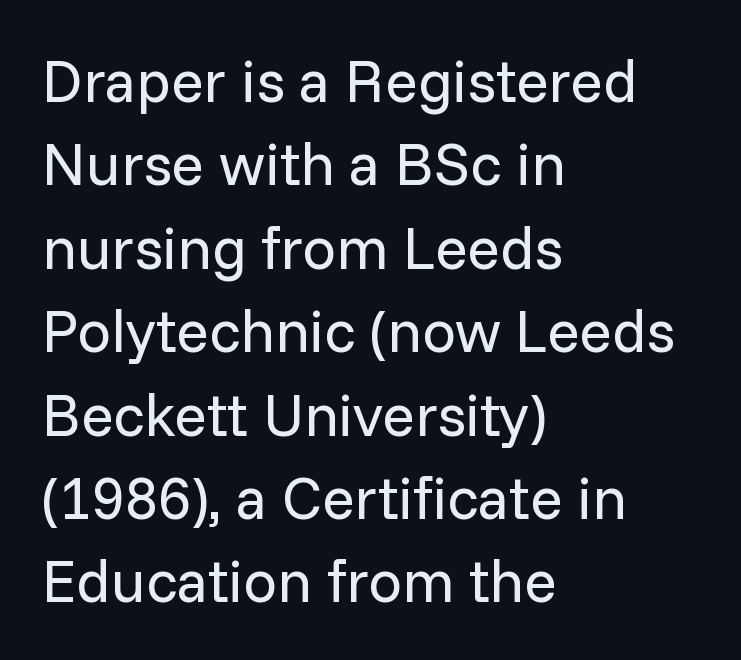
This is not heavy type; no bold has been used. Designer's note — italics off, roman on. Where is the straight margin? On the left. One glance says typical: line gaps are just what's usual. Varying glyph widths throughout — classic text-font behaviour.
